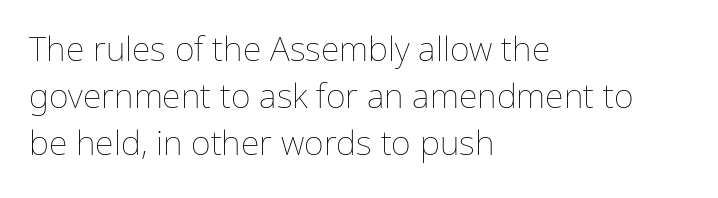
Q: Is the text bold? A: No.
Q: Is the text italic (slanted)? A: No, it is upright.
Q: Is the text underlined? A: No.
Q: How is the paragraph aligned? A: Left-aligned.
Q: Is the spacing between letters normal or unusually wide? A: Normal.
Q: Is the spacing between lines tight, normal or loose? A: Normal.
Q: Width (condensed, normal, or wide)? A: Normal.
Q: Stroke contrast? A: Low.
Q: x-height? A: Medium.
Q: Monospaced? A: No.
